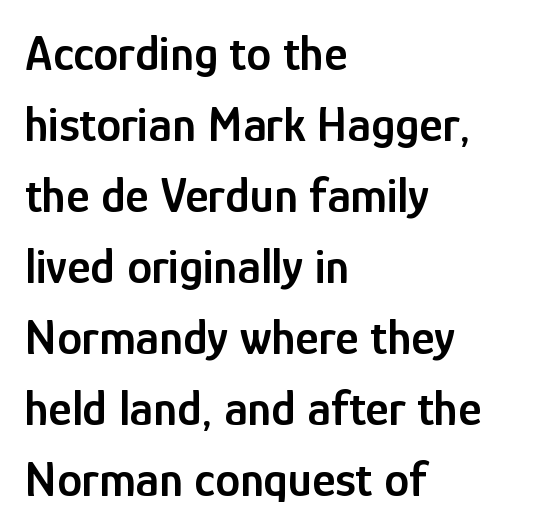
Q: Is the text bold? A: Semi-bold.
Q: Is the text italic (slanted)? A: No, it is upright.
Q: Is the typeface a serif or a sans-serif typeface? A: Sans-serif.
Q: Is the text underlined? A: No.
Q: How is the paragraph aligned? A: Left-aligned.
Q: Is the spacing between letters normal or unusually wide? A: Normal.
Q: Is the spacing between lines tight, normal or loose? A: Normal.
Q: Width (condensed, normal, or wide)? A: Condensed.
Q: Stroke contrast? A: Low.
Q: x-height? A: Medium.
Q: Monospaced? A: No.
